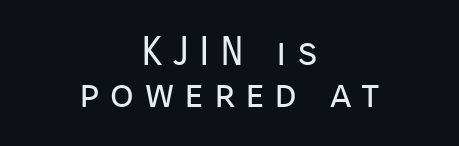
The designer dialed line spacing down below the default. Posture: upright roman. The letterforms stand isolated, each surrounded by extra space. Teacher's note: observe the equal gaps on both sides — that is centered alignment.
